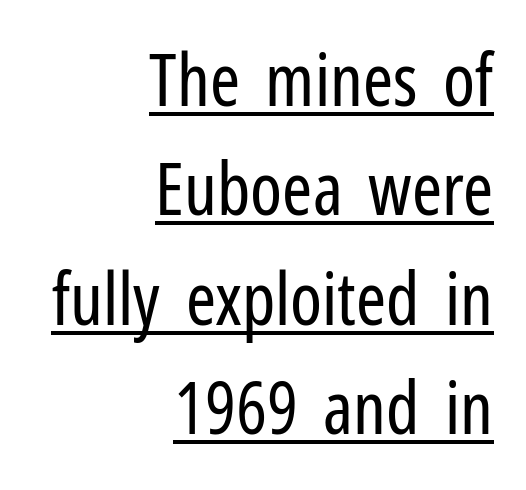
{"serif": "no", "italic": "no", "bold": "no", "weight": "regular", "width": "condensed", "stroke_contrast": "low", "x_height": "medium", "monospaced": "no", "underline": "yes", "align": "right", "line_spacing": "normal", "line_spacing_ratio": 1.52, "letter_spacing": "normal", "letter_spacing_em": 0.0, "glyph_px": 72}
